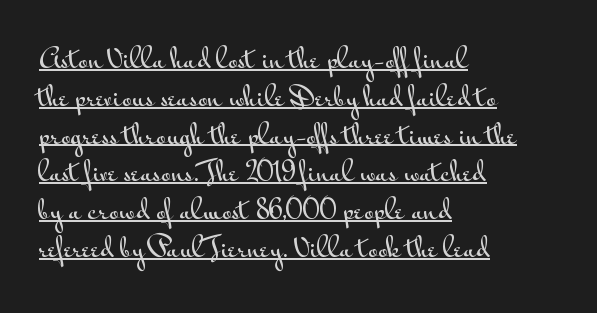
Horizontally, the lines are justified to the leading edge only. Honestly, the underline is the first thing you notice here. Compared with typical paragraphs, the rows here are spaced about the same. In terms of letterspacing, this is plain default setting.
